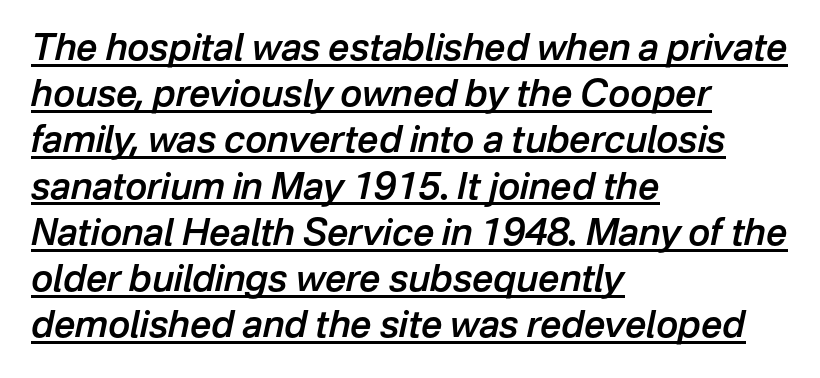
{"italic": "yes", "lean": "right", "slant_degrees": 12, "bold": "semi", "weight": "semibold", "width": "normal", "stroke_contrast": "low", "x_height": "medium", "monospaced": "no", "underline": "yes", "align": "left", "line_spacing": "normal", "line_spacing_ratio": 1.25, "letter_spacing": "normal", "letter_spacing_em": 0.0, "glyph_px": 37}
